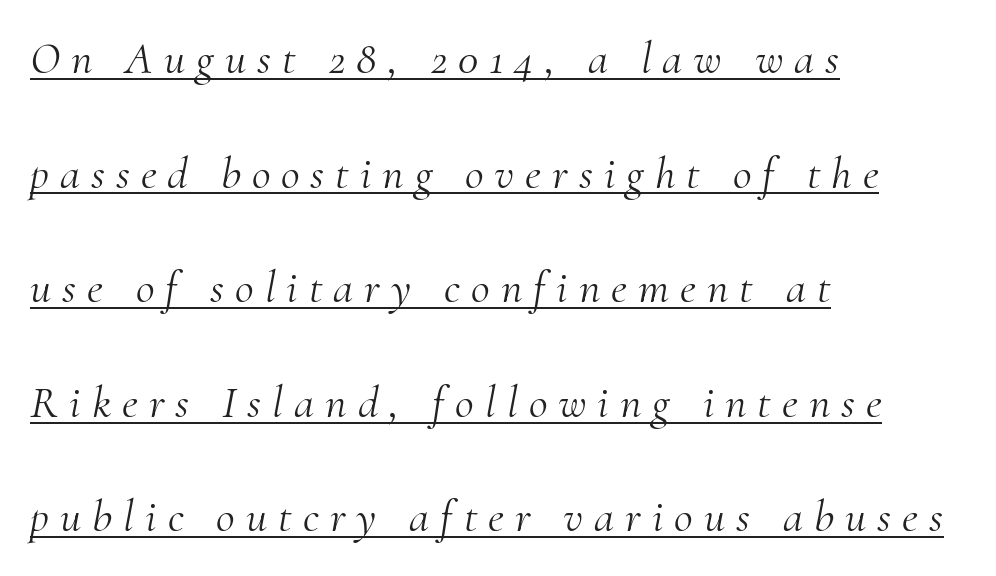
{"serif": "yes", "italic": "yes", "lean": "right", "slant_degrees": 10, "bold": "no", "weight": "light", "width": "normal", "stroke_contrast": "medium", "x_height": "small", "monospaced": "no", "underline": "yes", "align": "left", "line_spacing": "loose", "line_spacing_ratio": 2.49, "letter_spacing": "wide", "letter_spacing_em": 0.24, "glyph_px": 46}
